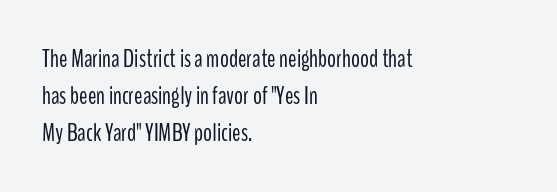
Q: Is the text bold? A: No.
Q: Is the text italic (slanted)? A: No, it is upright.
Q: Is the text underlined? A: No.
Q: How is the paragraph aligned? A: Left-aligned.
Q: Is the spacing between letters normal or unusually wide? A: Normal.
Q: Is the spacing between lines tight, normal or loose? A: Normal.
